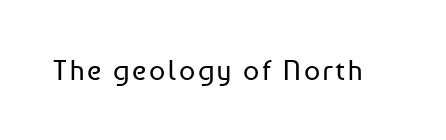
{"serif": "no", "italic": "no", "bold": "no", "weight": "regular", "width": "normal", "stroke_contrast": "low", "x_height": "medium", "monospaced": "no", "underline": "no", "glyph_px": 28}
